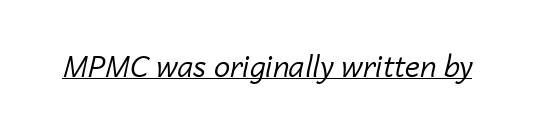
Q: Is the text bold? A: No.
Q: Is the text italic (slanted)? A: Yes, it leans right by about 14 degrees.
Q: Is the text underlined? A: Yes.
Q: Is the spacing between letters normal or unusually wide? A: Normal.
Q: Width (condensed, normal, or wide)? A: Normal.
Q: Stroke contrast? A: Low.
Q: x-height? A: Medium.
Q: Monospaced? A: No.
